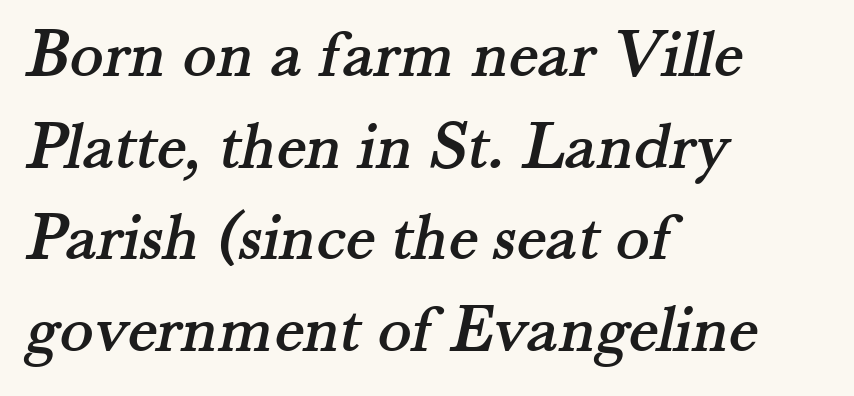
{"serif": "yes", "width": "normal", "stroke_contrast": "medium", "x_height": "small", "monospaced": "no", "underline": "no", "align": "left", "line_spacing": "normal", "line_spacing_ratio": 1.31, "letter_spacing": "normal", "letter_spacing_em": 0.0, "glyph_px": 70}
